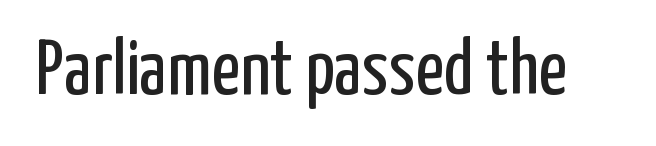
Q: Is the text bold? A: No.
Q: Is the text italic (slanted)? A: No, it is upright.
Q: Is the typeface a serif or a sans-serif typeface? A: Sans-serif.
Q: Is the text underlined? A: No.
Q: Is the spacing between letters normal or unusually wide? A: Normal.
Q: Width (condensed, normal, or wide)? A: Condensed.
Q: Stroke contrast? A: Low.
Q: x-height? A: Medium.
Q: Monospaced? A: No.
